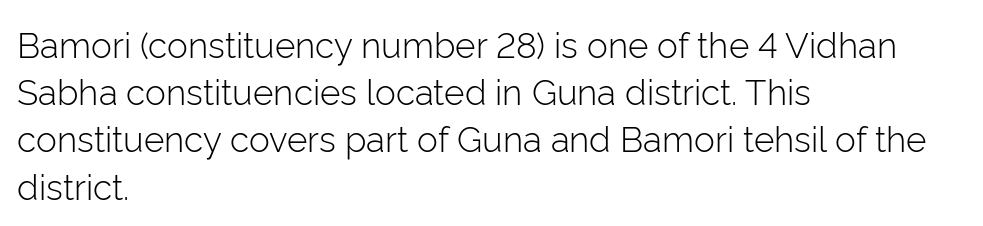
The image shows 35 px light sans-serif type, upright; set left-aligned, normal line spacing (1.35x), normal letter spacing, not underlined; low stroke contrast and a medium x-height.
